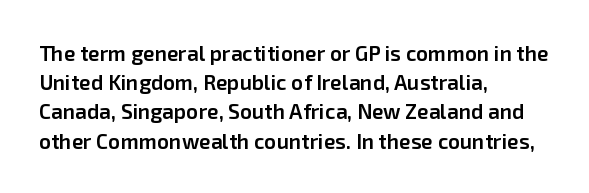
Q: Is the text bold? A: Semi-bold.
Q: Is the text italic (slanted)? A: No, it is upright.
Q: Is the text underlined? A: No.
Q: How is the paragraph aligned? A: Left-aligned.
Q: Is the spacing between letters normal or unusually wide? A: Normal.
Q: Is the spacing between lines tight, normal or loose? A: Normal.
